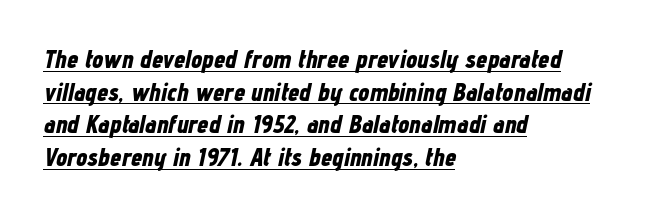
{"italic": "yes", "lean": "right", "slant_degrees": 12, "bold": "yes", "underline": "yes", "align": "left", "line_spacing": "normal", "line_spacing_ratio": 1.31, "letter_spacing": "normal", "letter_spacing_em": 0.0, "glyph_px": 25}
